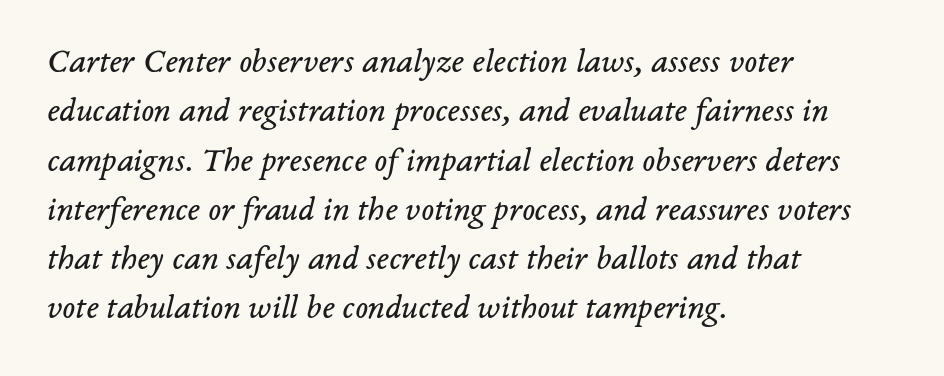
{"serif": "yes", "italic": "yes", "lean": "right", "slant_degrees": 14, "bold": "no", "weight": "regular", "width": "normal", "stroke_contrast": "low", "x_height": "medium", "monospaced": "no", "underline": "no", "align": "left", "line_spacing": "normal", "line_spacing_ratio": 1.45, "letter_spacing": "normal", "letter_spacing_em": 0.0, "glyph_px": 34}
